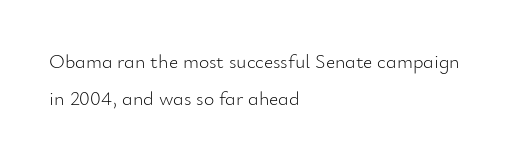
{"italic": "no", "bold": "no", "underline": "no", "align": "left", "line_spacing_ratio": 1.85, "letter_spacing": "normal", "letter_spacing_em": 0.0, "glyph_px": 20}
